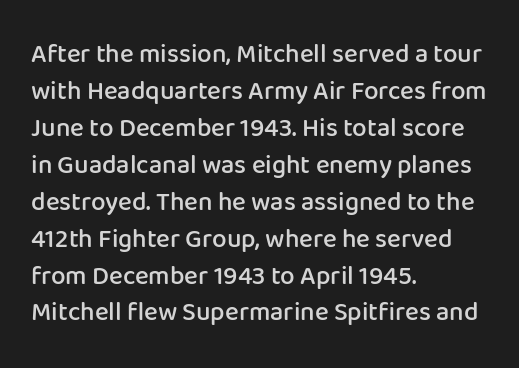
Q: Is the text bold? A: Semi-bold.
Q: Is the text italic (slanted)? A: No, it is upright.
Q: Is the text underlined? A: No.
Q: How is the paragraph aligned? A: Left-aligned.
Q: Is the spacing between letters normal or unusually wide? A: Normal.
Q: Is the spacing between lines tight, normal or loose? A: Normal.
